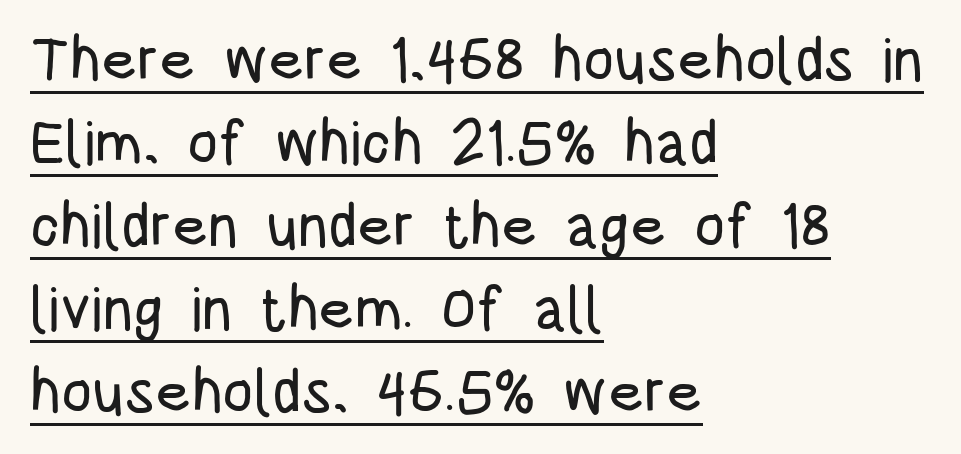
The image shows 61 px condensed sans-serif type, upright; set left-aligned, normal line spacing (1.36x), normal letter spacing, underlined; low stroke contrast and a large x-height.
